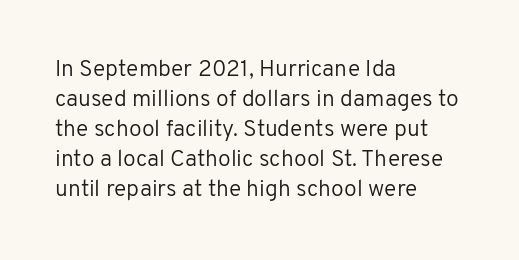
Q: Is the text bold? A: No.
Q: Is the text italic (slanted)? A: No, it is upright.
Q: Is the text underlined? A: No.
Q: How is the paragraph aligned? A: Left-aligned.
Q: Is the spacing between letters normal or unusually wide? A: Normal.
Q: Is the spacing between lines tight, normal or loose? A: Normal.
